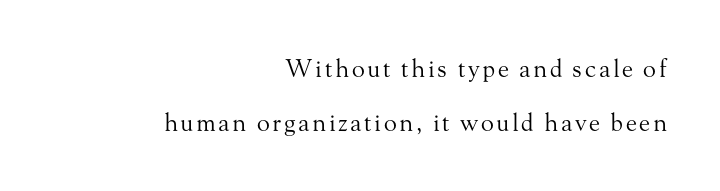
Nobody drew a line under any word here. This is the regular roman posture of the typeface. The designer dialed line spacing up above the default. Weight: regular or lighter. A student would call this right alignment; a typographer would say flush right, rag left.
